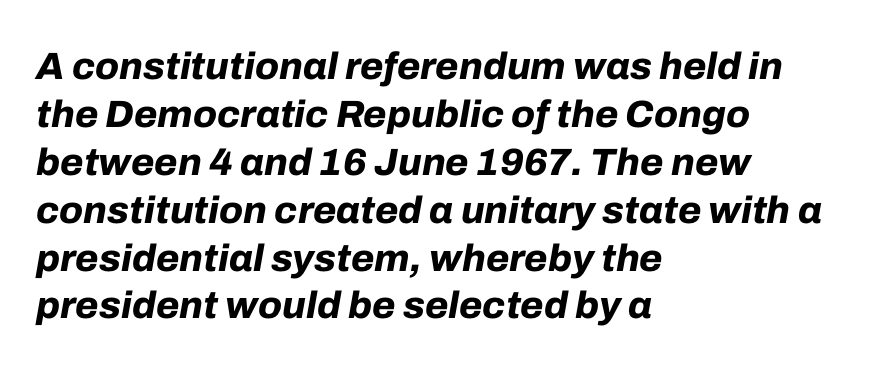
The image shows 38 px bold type, italic (leaning right); set left-aligned, normal line spacing (1.26x), normal letter spacing, not underlined; low stroke contrast and a medium x-height.
